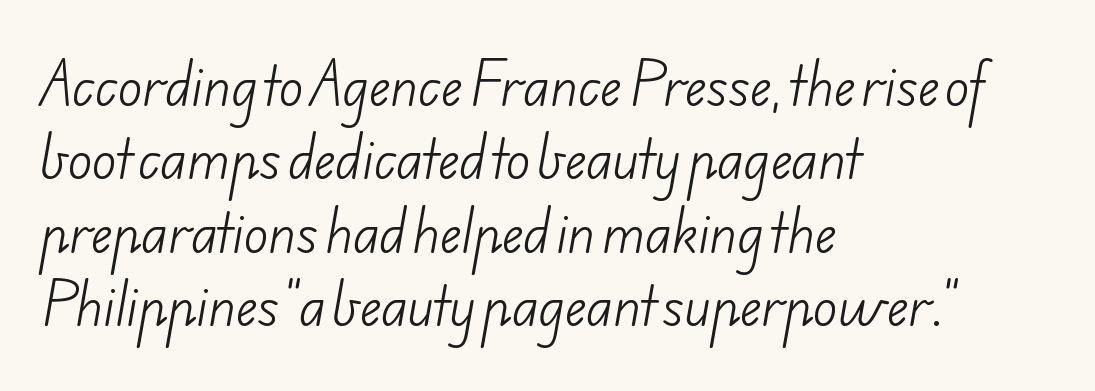
{"serif": "no", "bold": "no", "weight": "light", "width": "normal", "stroke_contrast": "low", "x_height": "small", "monospaced": "no", "underline": "no", "align": "left", "line_spacing": "normal", "line_spacing_ratio": 1.44, "letter_spacing": "normal", "letter_spacing_em": 0.0, "glyph_px": 51}
